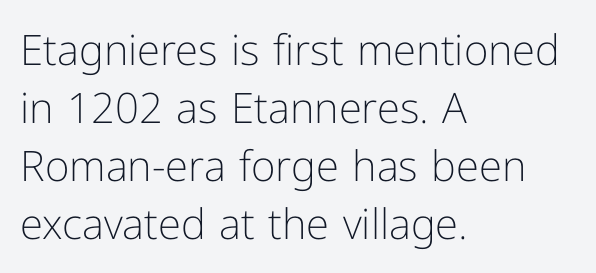
Font category for this specimen: sans-serif. Typeset ragged right — the left edge is the straight one. Nobody drew a line under any word here. Ordinary non-slanted type is in use.
